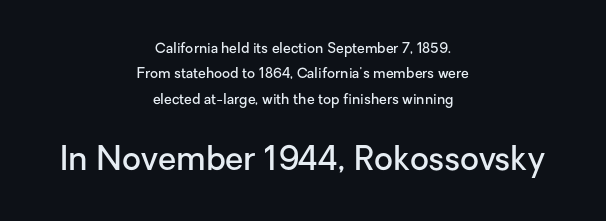
The image shows 33 px semibold sans-serif type, upright; set centered, line spacing 1.82x, normal letter spacing, not underlined; the second (bottom) block is 2.36x larger; low stroke contrast and a medium x-height.
